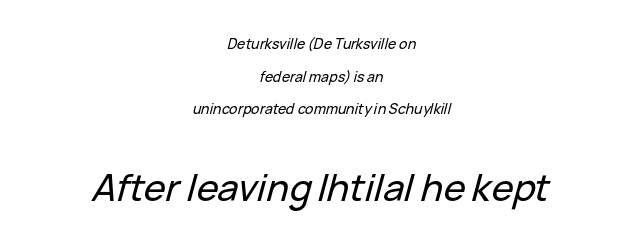
The image shows 37 px text type, italic (leaning right); set centered, loose line spacing (2.33x), normal letter spacing, not underlined; the second (bottom) block is 2.64x larger; low stroke contrast and a medium x-height.
